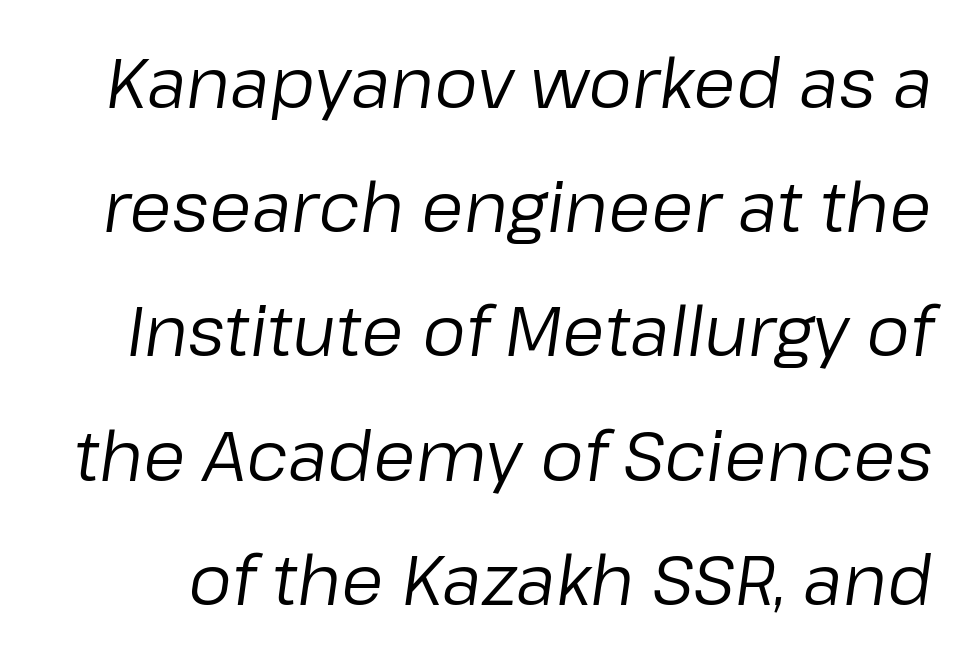
The image shows 69 px regular-weight type, italic (leaning right); set line spacing 1.8x, normal letter spacing, not underlined; low stroke contrast and a medium x-height.
